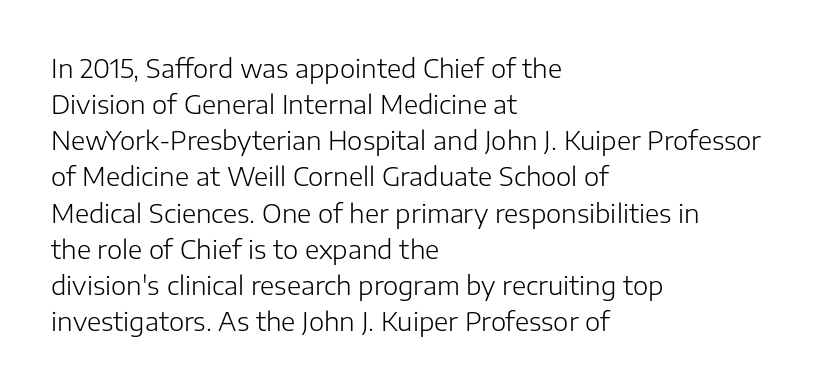
Q: Is the text bold? A: No.
Q: Is the text italic (slanted)? A: No, it is upright.
Q: Is the text underlined? A: No.
Q: How is the paragraph aligned? A: Left-aligned.
Q: Is the spacing between letters normal or unusually wide? A: Normal.
Q: Is the spacing between lines tight, normal or loose? A: Normal.
